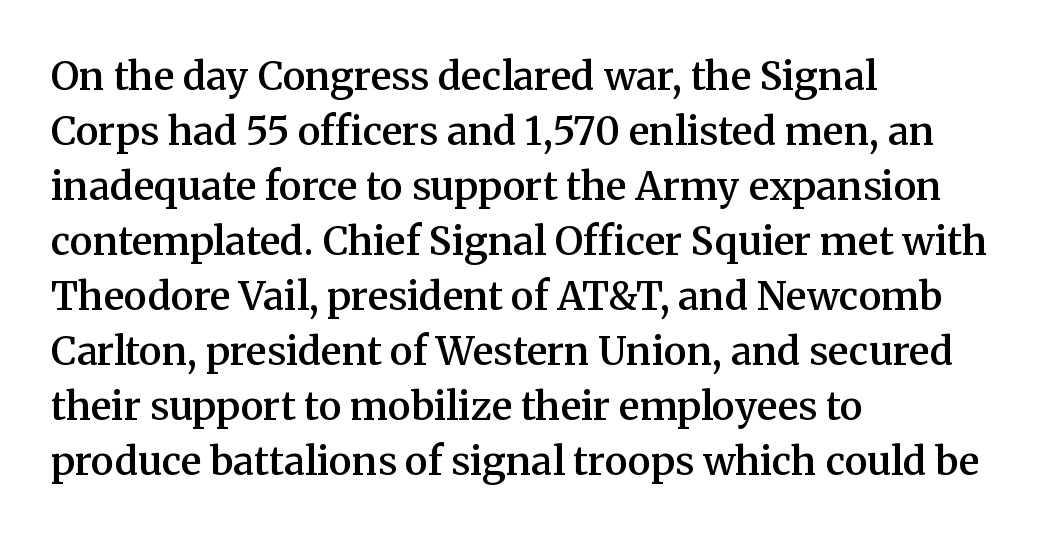
{"serif": "yes", "italic": "no", "bold": "semi", "weight": "semibold", "width": "normal", "stroke_contrast": "medium", "x_height": "medium", "monospaced": "no", "underline": "no", "align": "left", "line_spacing": "normal", "line_spacing_ratio": 1.41, "letter_spacing": "normal", "letter_spacing_em": 0.0, "glyph_px": 39}
